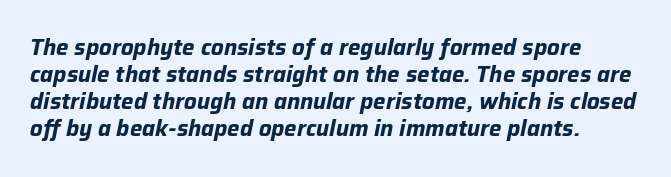
The letters are slanted; this is an italic face. The glyphs are unaccompanied by any horizontal stroke below them. Default kerning and tracking; the words read as compact shapes. Typographic density is high because the face is bold.
